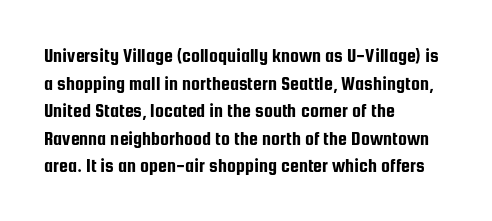
The block of text has a typical density, with ordinary space between rows. The letters stand straight up with perfectly vertical stems. Line starts are locked; line ends wander. Between one letter and the next there's only the usual sliver of space. Type without underlining.
